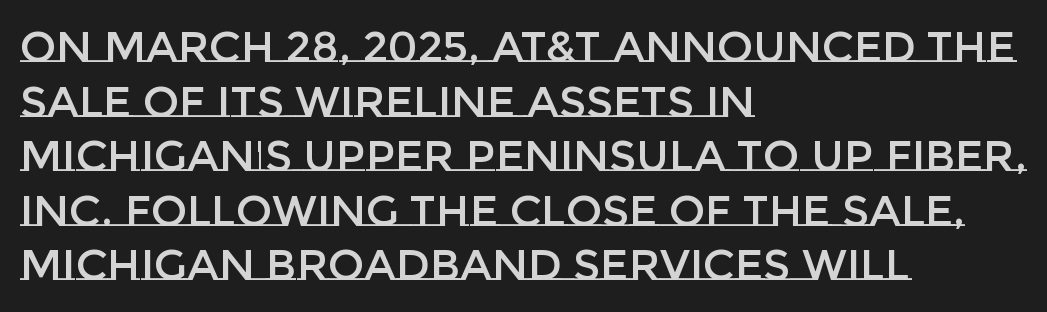
The space beneath each line is pristine and unruled. The horizontal fit of the characters is conventional and even. The lines sit at an ordinary, default distance from one another. A typesetter would mark this as roman, not italic. A classic flush-left, rag-right setting is used for this passage. You could not count columns in this text — the font is proportionally spaced.
